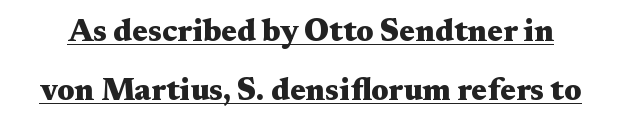
Q: Is the text bold? A: Yes.
Q: Is the text italic (slanted)? A: No, it is upright.
Q: Is the typeface a serif or a sans-serif typeface? A: Serif.
Q: Is the text underlined? A: Yes.
Q: Is the spacing between letters normal or unusually wide? A: Normal.
Q: Is the spacing between lines tight, normal or loose? A: Loose.
Q: Width (condensed, normal, or wide)? A: Wide.
Q: Stroke contrast? A: Medium.
Q: x-height? A: Medium.
Q: Monospaced? A: No.
